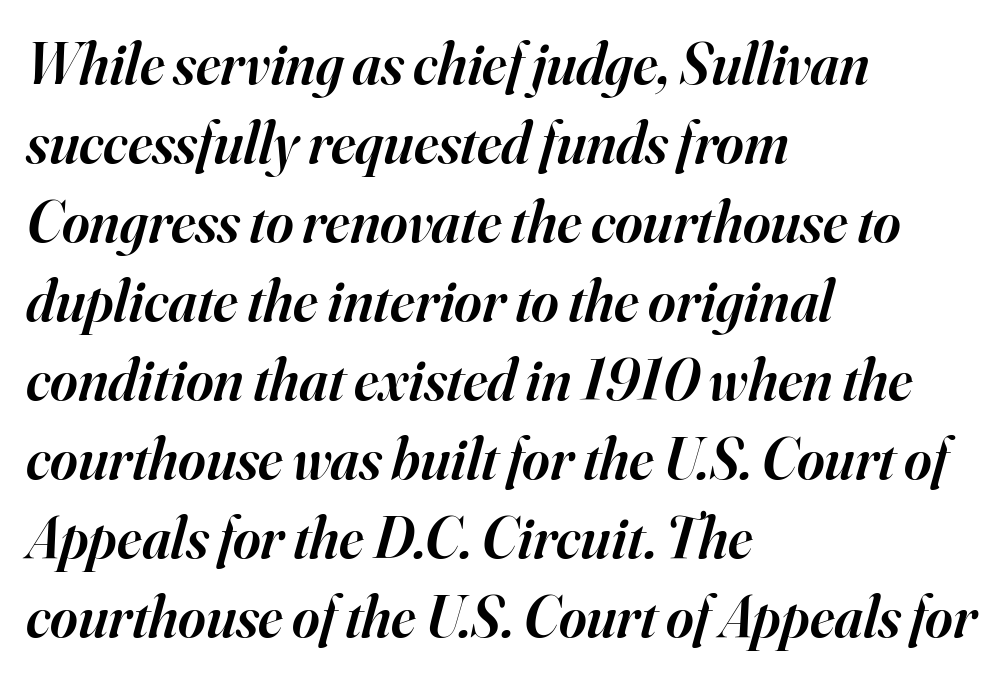
{"serif": "yes", "italic": "yes", "lean": "right", "slant_degrees": 16, "bold": "semi", "weight": "semibold", "width": "normal", "stroke_contrast": "high", "x_height": "small", "monospaced": "no", "underline": "no", "align": "left", "line_spacing": "normal", "line_spacing_ratio": 1.34, "letter_spacing": "normal", "letter_spacing_em": 0.0, "glyph_px": 59}
